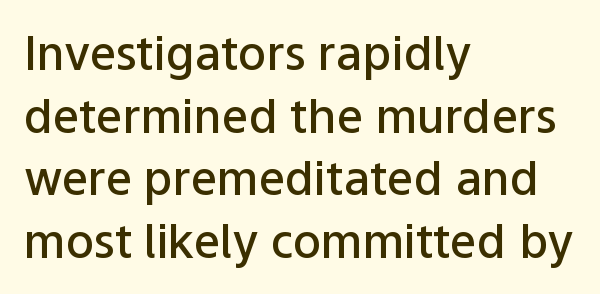
{"serif": "no", "italic": "no", "bold": "semi", "weight": "semibold", "width": "normal", "stroke_contrast": "low", "x_height": "medium", "monospaced": "no", "underline": "no", "align": "left", "line_spacing": "normal", "line_spacing_ratio": 1.33, "letter_spacing": "normal", "letter_spacing_em": 0.0, "glyph_px": 47}
